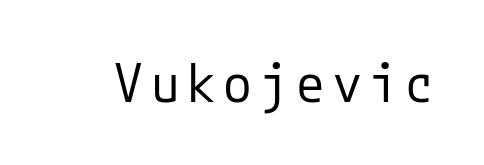
The weight would be labelled regular, book, light, or lighter still. The words here are not underlined. A typesetter would mark this as roman, not italic. The typeface chosen for these lines omits serifs.
